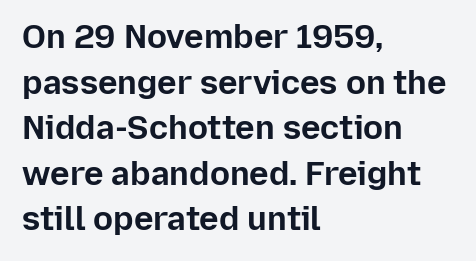
Q: Is the text bold? A: Yes.
Q: Is the text italic (slanted)? A: No, it is upright.
Q: Is the typeface a serif or a sans-serif typeface? A: Sans-serif.
Q: Is the text underlined? A: No.
Q: How is the paragraph aligned? A: Left-aligned.
Q: Is the spacing between letters normal or unusually wide? A: Normal.
Q: Is the spacing between lines tight, normal or loose? A: Normal.
Q: Width (condensed, normal, or wide)? A: Normal.
Q: Stroke contrast? A: Low.
Q: x-height? A: Medium.
Q: Monospaced? A: No.
